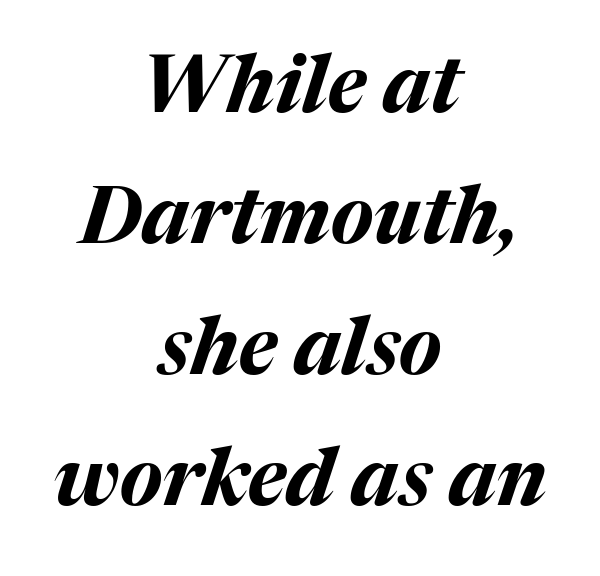
Tracking here is standard; glyphs follow each other at the usual distance. Each row of text sits above clean, open space. The face used here is proportionally spaced, like ordinary book or web type. Emphasis-style slanted type is in use. Leading: standard.
